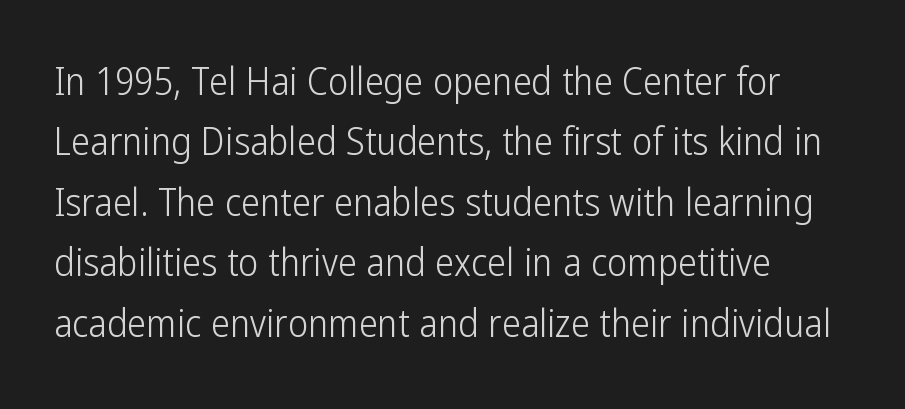
Q: Is the text bold? A: No.
Q: Is the text italic (slanted)? A: No, it is upright.
Q: Is the typeface a serif or a sans-serif typeface? A: Sans-serif.
Q: Is the text underlined? A: No.
Q: How is the paragraph aligned? A: Left-aligned.
Q: Is the spacing between letters normal or unusually wide? A: Normal.
Q: Is the spacing between lines tight, normal or loose? A: Normal.
Q: Width (condensed, normal, or wide)? A: Condensed.
Q: Stroke contrast? A: Low.
Q: x-height? A: Medium.
Q: Monospaced? A: No.
